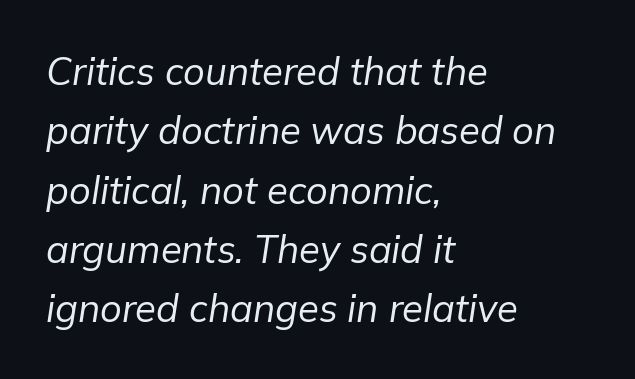
{"italic": "yes", "lean": "right", "slant_degrees": 9, "bold": "no", "weight": "regular", "width": "normal", "stroke_contrast": "low", "x_height": "medium", "monospaced": "no", "underline": "no", "align": "left", "line_spacing": "normal", "line_spacing_ratio": 1.56, "letter_spacing": "normal", "letter_spacing_em": 0.0, "glyph_px": 38}
